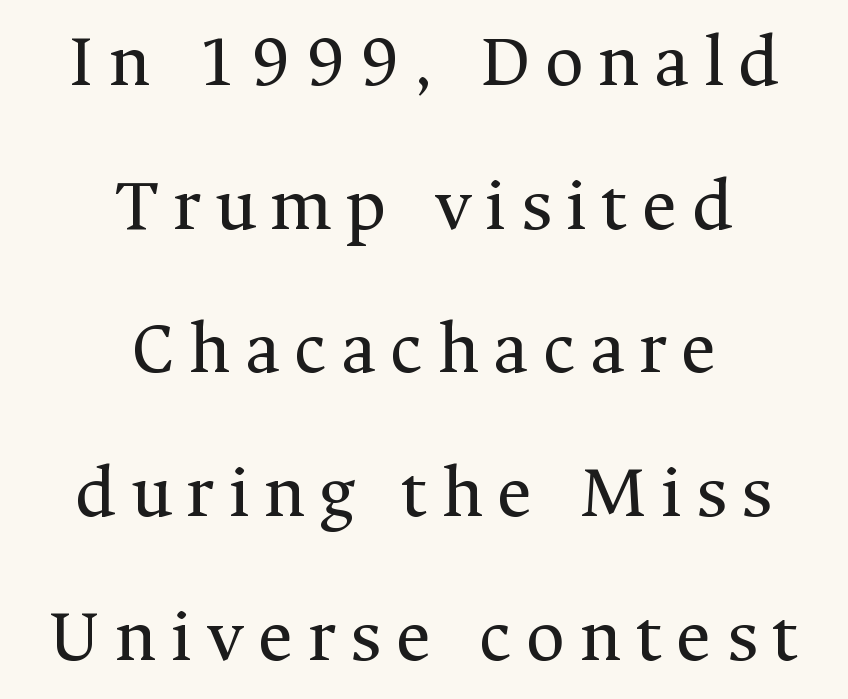
{"serif": "yes", "italic": "no", "bold": "no", "weight": "regular", "width": "normal", "stroke_contrast": "medium", "x_height": "medium", "monospaced": "no", "underline": "no", "align": "center", "line_spacing_ratio": 1.89, "glyph_px": 76}
